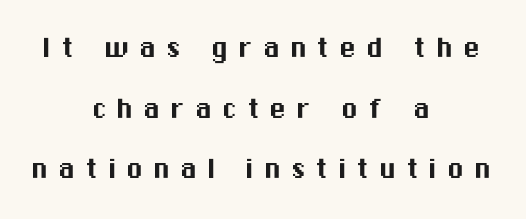
Spacing verdict: proportional, widths tailored to each character. Words appear elongated and porous because spacing is wide. Centered paragraph, ragged on both sides. Font category for this specimen: sans-serif.
